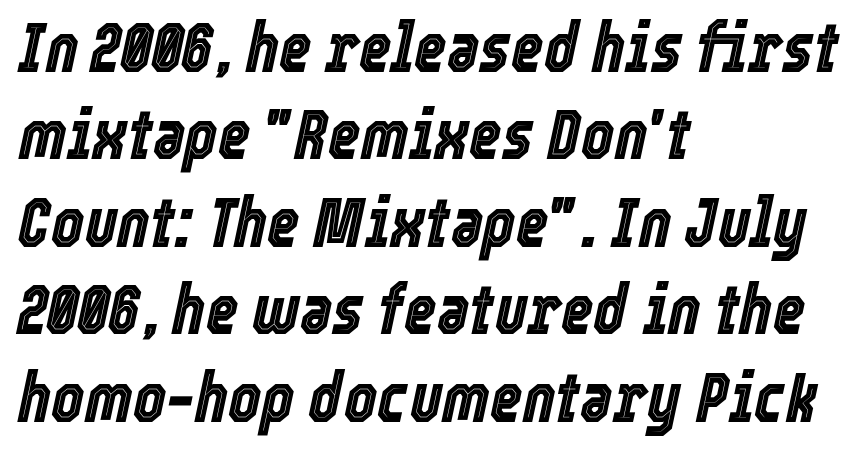
Letter spacing: default. The line-height multiplier appears to be the usual default. The typography opts for an oblique posture over an upright one. Spacing verdict: proportional, widths tailored to each character.
